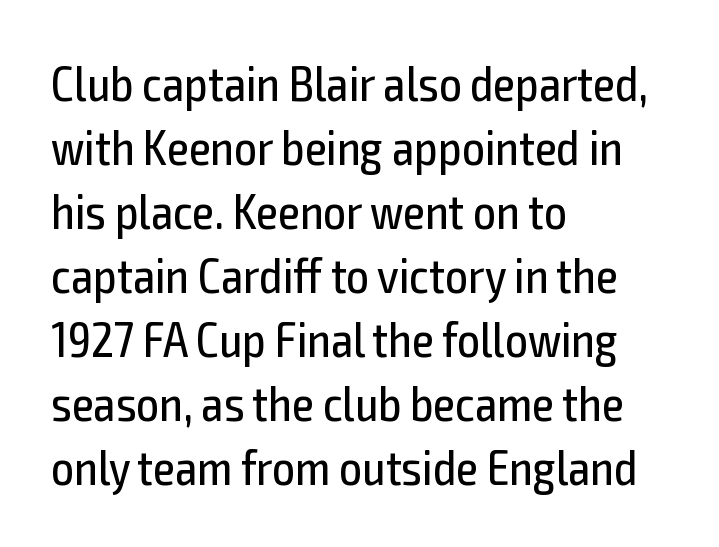
The image shows 50 px regular-weight, condensed sans-serif type, upright; set left-aligned, normal line spacing (1.28x), normal letter spacing, not underlined; a medium x-height.
